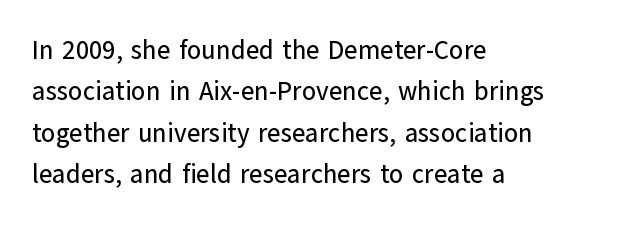
{"italic": "no", "underline": "no", "align": "left", "line_spacing": "normal", "line_spacing_ratio": 1.59, "letter_spacing": "normal", "letter_spacing_em": 0.0, "glyph_px": 26}
